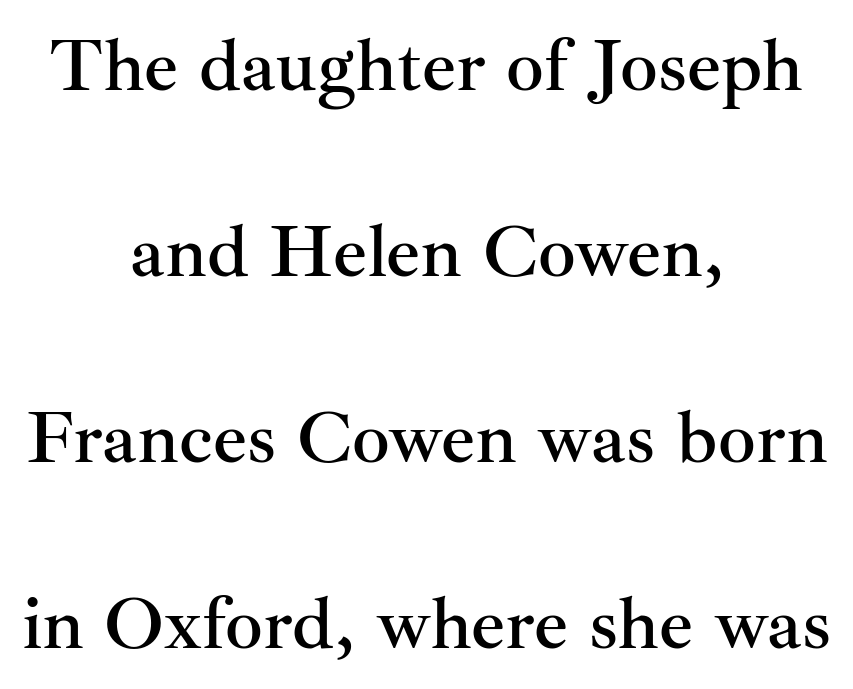
The image shows 75 px serif type, upright; set centered, loose line spacing (2.48x), normal letter spacing, not underlined; medium stroke contrast and a small x-height.
